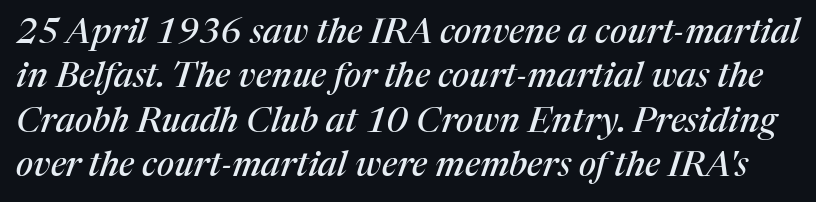
The image shows 35 px serif type, italic (leaning right); set normal line spacing (1.27x), normal letter spacing, not underlined; medium stroke contrast and a medium x-height.
